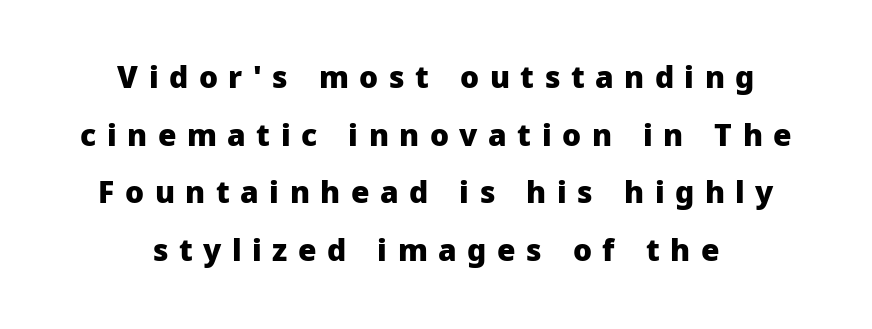
The image shows 30 px heavy sans-serif type, upright; set centered, loose line spacing (1.92x), unusually wide letter spacing (+0.35 em), not underlined; low stroke contrast and a medium x-height.
